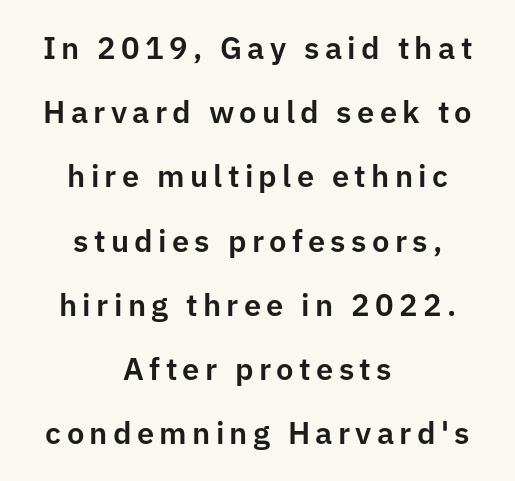
Q: Is the text italic (slanted)? A: No, it is upright.
Q: Is the typeface a serif or a sans-serif typeface? A: Sans-serif.
Q: Is the text underlined? A: No.
Q: How is the paragraph aligned? A: Centered.
Q: Is the spacing between lines tight, normal or loose? A: Loose.
Q: Width (condensed, normal, or wide)? A: Normal.
Q: Stroke contrast? A: Low.
Q: x-height? A: Medium.
Q: Monospaced? A: No.
